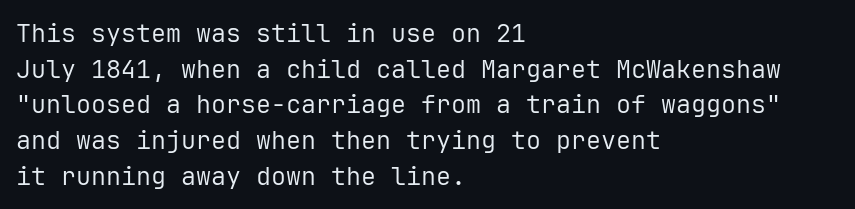
Q: Is the text bold? A: No.
Q: Is the text italic (slanted)? A: No, it is upright.
Q: Is the text underlined? A: No.
Q: How is the paragraph aligned? A: Left-aligned.
Q: Is the spacing between letters normal or unusually wide? A: Normal.
Q: Is the spacing between lines tight, normal or loose? A: Normal.
